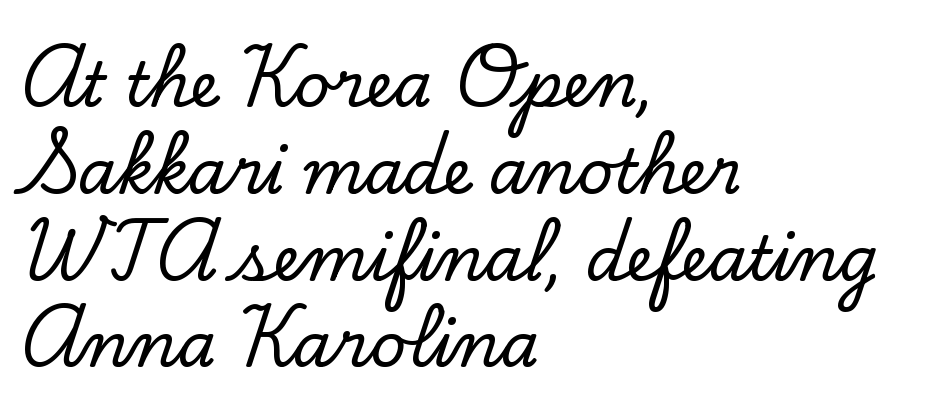
The image shows 62 px serif type; set left-aligned, normal line spacing (1.4x), normal letter spacing, not underlined; low stroke contrast and a small x-height.
